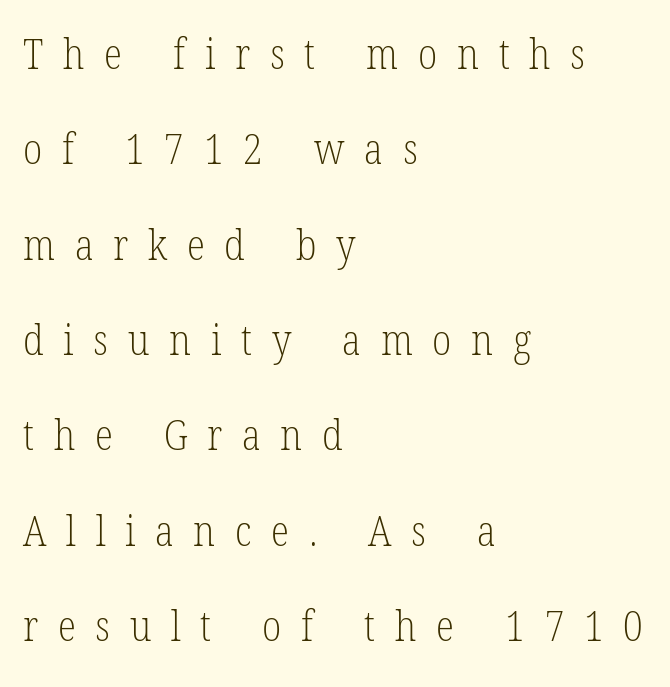
{"serif": "yes", "italic": "no", "bold": "no", "weight": "light", "width": "condensed", "stroke_contrast": "low", "x_height": "medium", "monospaced": "no", "underline": "no", "align": "left", "line_spacing": "loose", "line_spacing_ratio": 2.27, "letter_spacing": "wide", "letter_spacing_em": 0.47, "glyph_px": 42}
